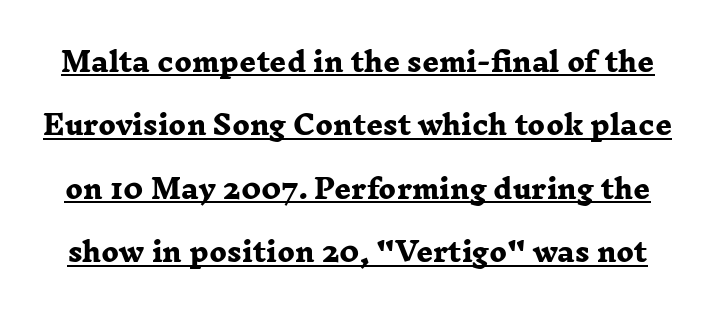
{"bold": "yes", "underline": "yes", "line_spacing": "loose", "line_spacing_ratio": 2.44, "letter_spacing": "normal", "letter_spacing_em": 0.0, "glyph_px": 26}
